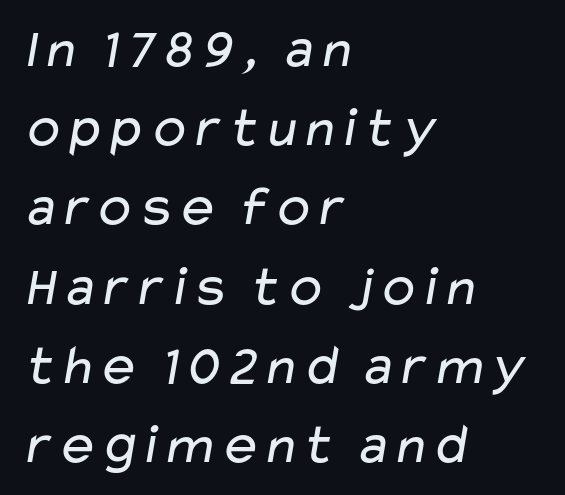
Q: Is the text bold? A: No.
Q: Is the typeface a serif or a sans-serif typeface? A: Sans-serif.
Q: Is the text underlined? A: No.
Q: How is the paragraph aligned? A: Left-aligned.
Q: Is the spacing between letters normal or unusually wide? A: Normal.
Q: Is the spacing between lines tight, normal or loose? A: Normal.
Q: Width (condensed, normal, or wide)? A: Wide.
Q: Stroke contrast? A: Low.
Q: x-height? A: Medium.
Q: Monospaced? A: No.
